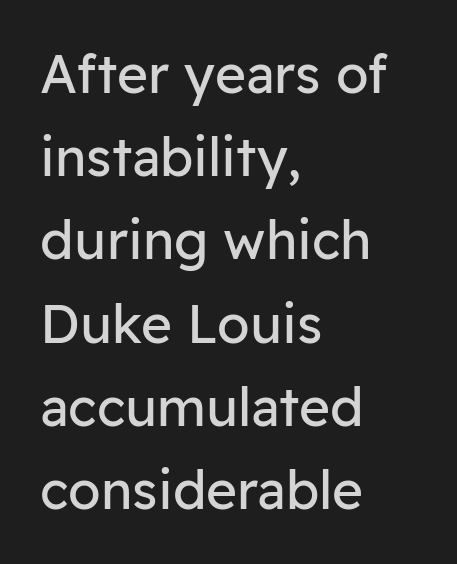
{"serif": "no", "italic": "no", "bold": "no", "weight": "regular", "width": "normal", "stroke_contrast": "low", "x_height": "medium", "monospaced": "no", "underline": "no", "align": "left", "line_spacing": "normal", "line_spacing_ratio": 1.57, "letter_spacing": "normal", "letter_spacing_em": 0.0, "glyph_px": 53}
